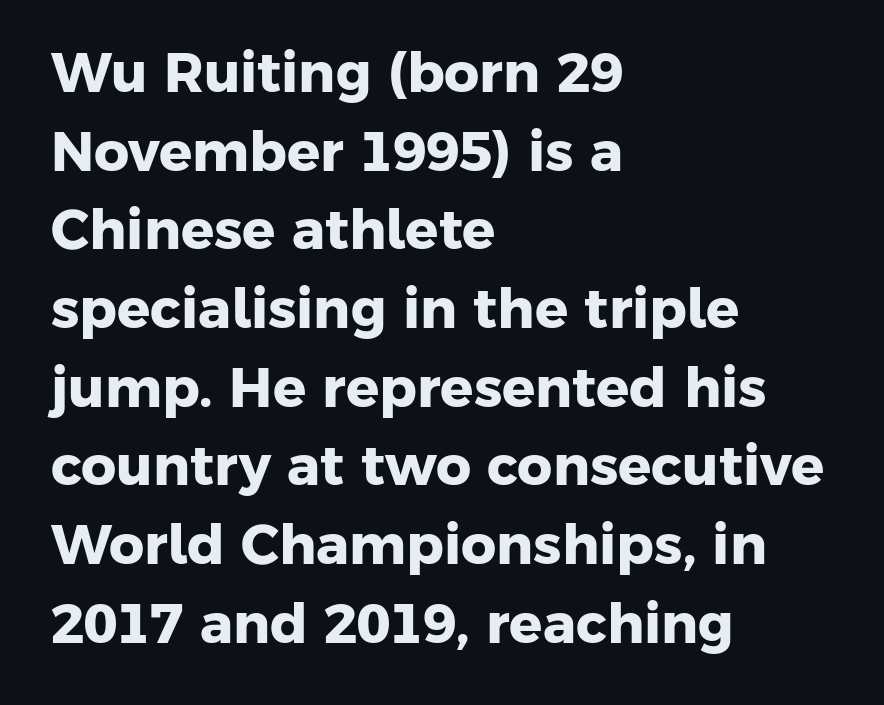
A full-strength bold gives these letters their thick strokes. These lines are rendered in a variable-pitch font. Notice how the passage keeps a crisp vertical edge on the left only. The block of text has a typical density, with ordinary space between rows.
